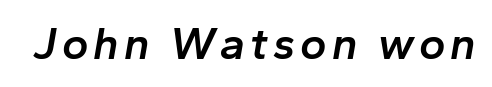
Is the type bold? Partly — it's a semibold, heavier than regular but not fully bold. Italic: yes, the glyphs are oblique. These lines are rendered in a variable-pitch font. Just letters on the line, the space beneath them empty.
